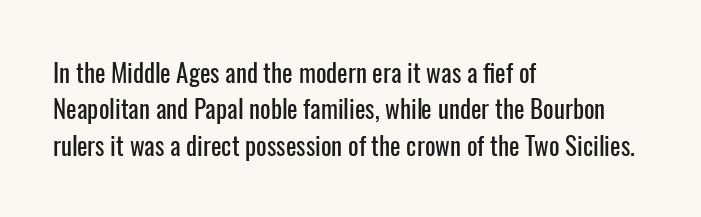
The image shows 25 px text type, upright; set left-aligned, normal line spacing (1.46x), normal letter spacing, not underlined.
